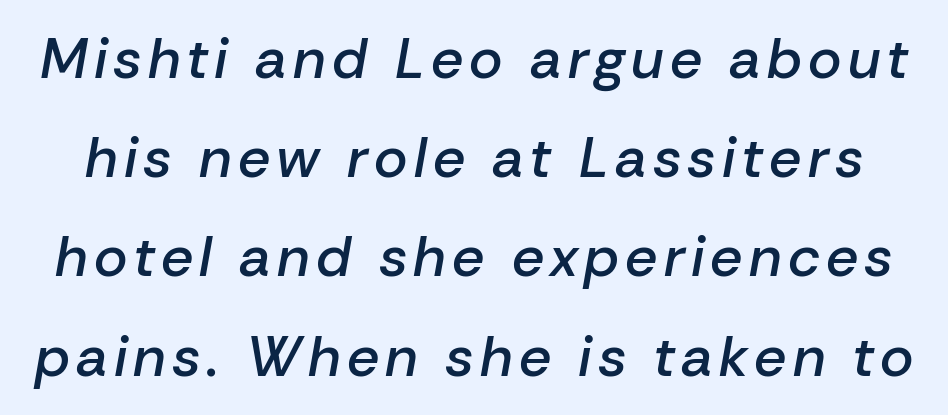
The image shows 57 px semibold type, italic (leaning right); set line spacing 1.74x, not underlined; low stroke contrast and a medium x-height.
